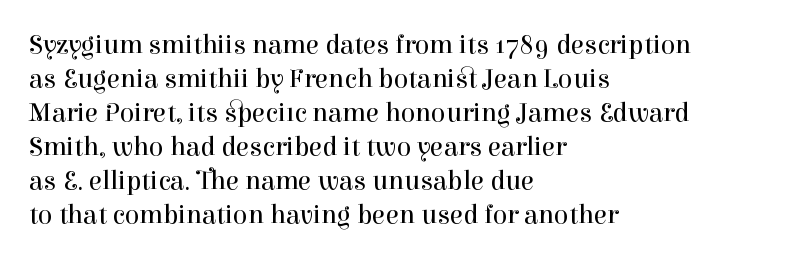
The image shows 27 px text type, upright; set left-aligned, normal line spacing (1.26x), normal letter spacing, not underlined.
